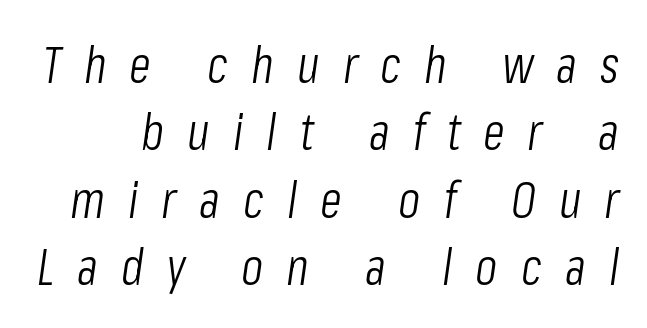
Q: Is the text bold? A: No.
Q: Is the text italic (slanted)? A: Yes, it leans right by about 8 degrees.
Q: Is the text underlined? A: No.
Q: Is the spacing between letters normal or unusually wide? A: Unusually wide.
Q: Is the spacing between lines tight, normal or loose? A: Normal.
Q: Width (condensed, normal, or wide)? A: Condensed.
Q: Stroke contrast? A: Low.
Q: x-height? A: Medium.
Q: Monospaced? A: No.
